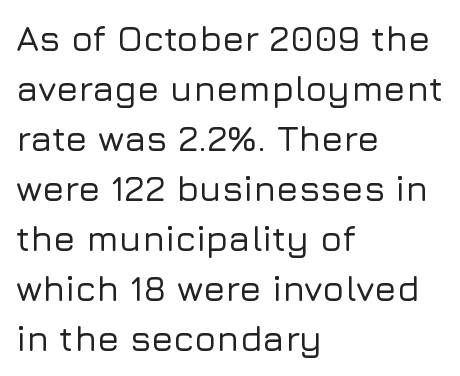
Q: Is the text italic (slanted)? A: No, it is upright.
Q: Is the typeface a serif or a sans-serif typeface? A: Sans-serif.
Q: Is the text underlined? A: No.
Q: How is the paragraph aligned? A: Left-aligned.
Q: Is the spacing between letters normal or unusually wide? A: Normal.
Q: Is the spacing between lines tight, normal or loose? A: Normal.
Q: Width (condensed, normal, or wide)? A: Normal.
Q: Stroke contrast? A: Low.
Q: x-height? A: Medium.
Q: Monospaced? A: No.
